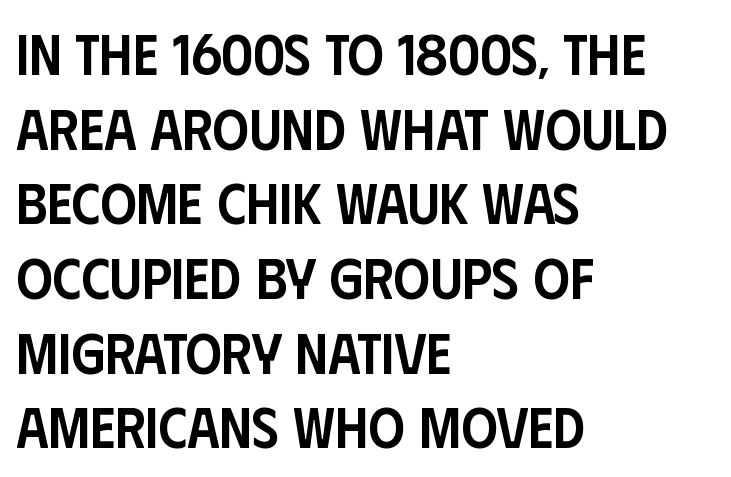
Q: Is the text bold? A: Semi-bold.
Q: Is the text italic (slanted)? A: No, it is upright.
Q: Is the typeface a serif or a sans-serif typeface? A: Sans-serif.
Q: Is the text underlined? A: No.
Q: How is the paragraph aligned? A: Left-aligned.
Q: Is the spacing between letters normal or unusually wide? A: Normal.
Q: Is the spacing between lines tight, normal or loose? A: Normal.
Q: Width (condensed, normal, or wide)? A: Condensed.
Q: Stroke contrast? A: Low.
Q: x-height? A: Large.
Q: Monospaced? A: No.
